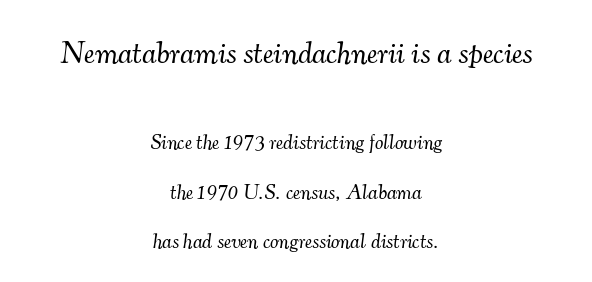
Q: Is the text bold? A: No.
Q: Is the text italic (slanted)? A: Yes, it leans right by about 7 degrees.
Q: Is the typeface a serif or a sans-serif typeface? A: Serif.
Q: Is the text underlined? A: No.
Q: How is the paragraph aligned? A: Centered.
Q: Is the spacing between letters normal or unusually wide? A: Normal.
Q: Is the spacing between lines tight, normal or loose? A: Loose.
Q: Which block of text is set in a larger size, the first (top) or the second (bottom)? A: The first (top) one.
Q: Width (condensed, normal, or wide)? A: Normal.
Q: Stroke contrast? A: Medium.
Q: x-height? A: Small.
Q: Monospaced? A: No.
